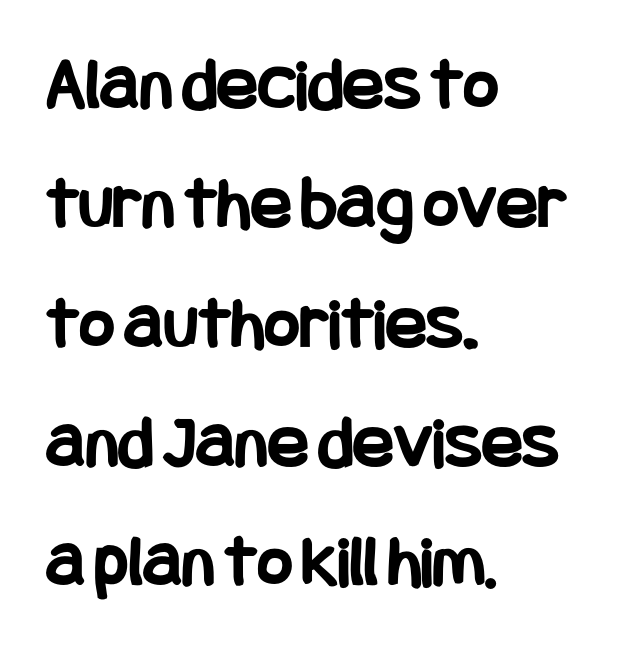
The strokes are fattened all the way to bold. The lettering stays uniformly vertical, giving the passage a roman look. Line beginnings align vertically; line endings do not. Tracking here is standard; glyphs follow each other at the usual distance.
